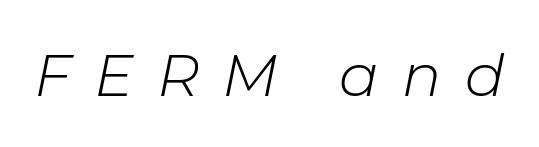
These lines are rendered in a variable-pitch font. Compared with typical body copy, the letter spacing here is much looser. This is oblique type, the kind used for emphasis or titles. On a weight scale, this lands at 450 or below. The string is rendered with underlining switched off.
